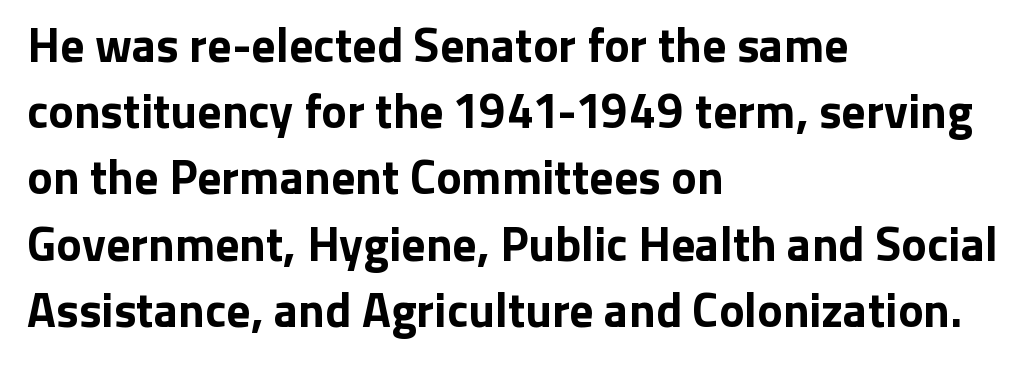
Q: Is the text bold? A: Yes.
Q: Is the text italic (slanted)? A: No, it is upright.
Q: Is the typeface a serif or a sans-serif typeface? A: Sans-serif.
Q: Is the text underlined? A: No.
Q: How is the paragraph aligned? A: Left-aligned.
Q: Is the spacing between letters normal or unusually wide? A: Normal.
Q: Is the spacing between lines tight, normal or loose? A: Normal.
Q: Width (condensed, normal, or wide)? A: Normal.
Q: Stroke contrast? A: Low.
Q: x-height? A: Medium.
Q: Monospaced? A: No.
